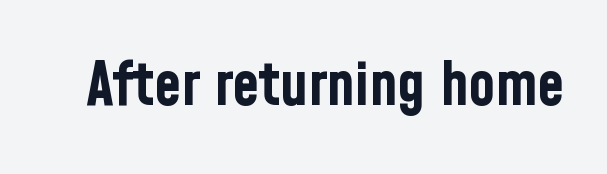
The image shows 61 px bold, condensed sans-serif type, upright; set normal letter spacing, not underlined; low stroke contrast and a medium x-height.
